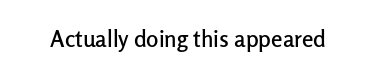
{"italic": "no", "underline": "no", "letter_spacing": "normal", "letter_spacing_em": 0.0, "glyph_px": 23}
